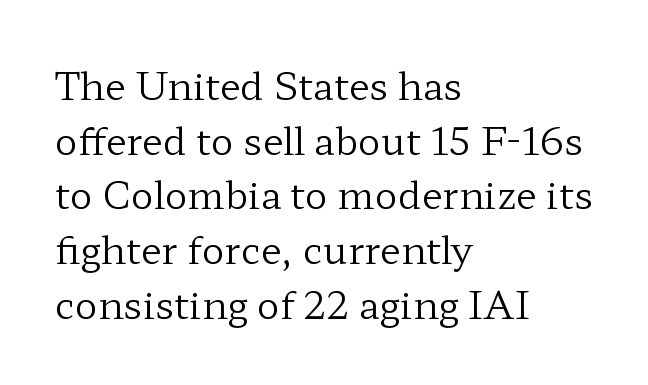
The image shows 38 px regular-weight, wide serif type, upright; set left-aligned, normal line spacing (1.44x), normal letter spacing, not underlined; low stroke contrast and a medium x-height.
